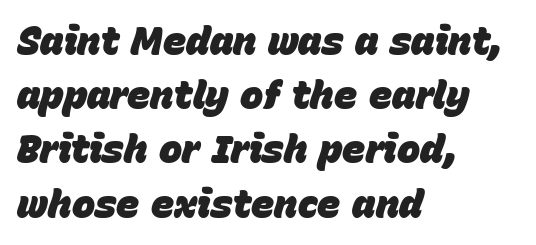
The image shows 39 px heavy type, italic (leaning right); set left-aligned, normal line spacing (1.39x), normal letter spacing, not underlined; low stroke contrast and a large x-height.
